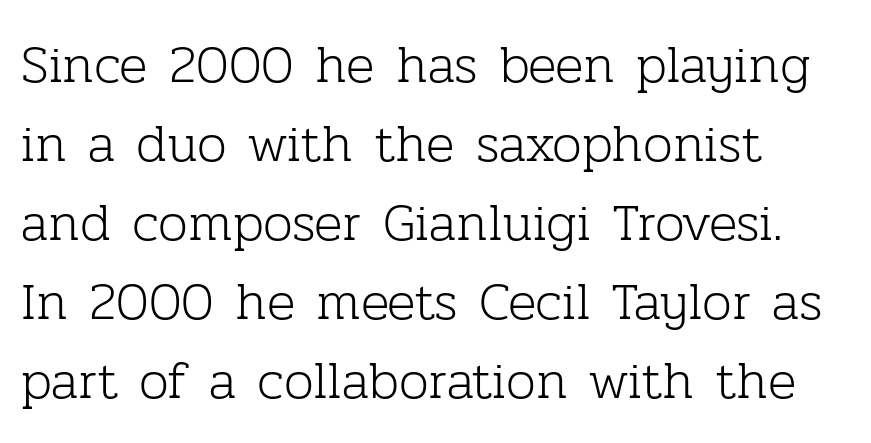
The image shows 53 px light serif type, upright; set left-aligned, normal line spacing (1.49x), normal letter spacing, not underlined; low stroke contrast and a medium x-height.
